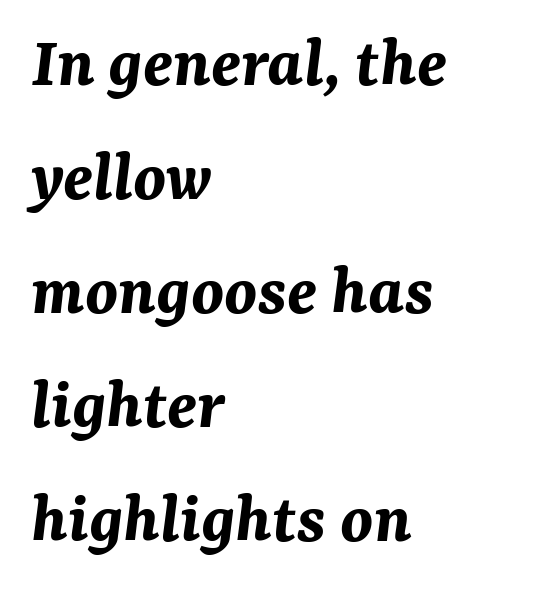
{"italic": "yes", "lean": "right", "slant_degrees": 7, "bold": "yes", "weight": "bold", "width": "normal", "stroke_contrast": "medium", "x_height": "medium", "monospaced": "no", "underline": "no", "align": "left", "line_spacing": "normal", "line_spacing_ratio": 1.56, "letter_spacing": "normal", "letter_spacing_em": 0.0, "glyph_px": 73}
